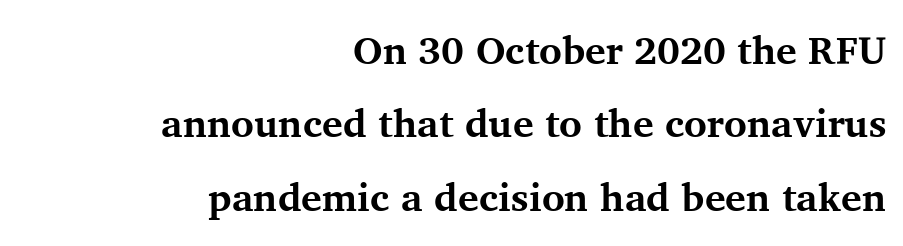
The image shows 39 px bold serif type, upright; set right-aligned, line spacing 1.88x, normal letter spacing, not underlined; medium stroke contrast and a medium x-height.
